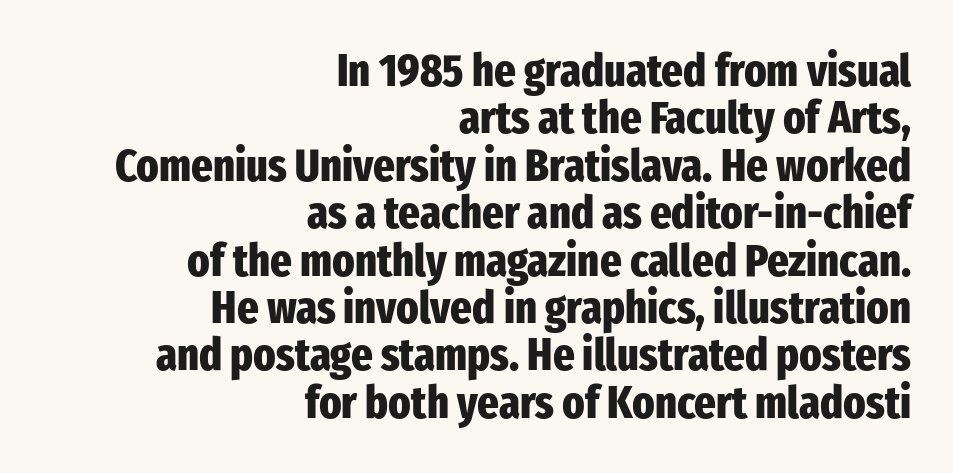
{"serif": "no", "italic": "no", "bold": "yes", "weight": "heavy", "width": "condensed", "stroke_contrast": "low", "x_height": "medium", "monospaced": "no", "underline": "no", "align": "right", "line_spacing": "tight", "line_spacing_ratio": 1.03, "letter_spacing": "normal", "letter_spacing_em": 0.0, "glyph_px": 46}
